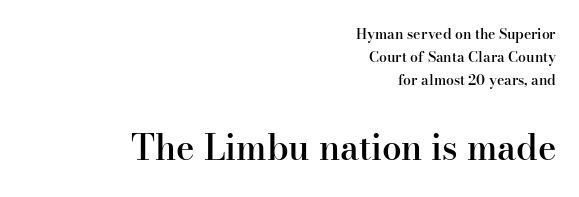
Q: Is the text bold? A: Semi-bold.
Q: Is the text italic (slanted)? A: No, it is upright.
Q: Is the typeface a serif or a sans-serif typeface? A: Serif.
Q: Is the text underlined? A: No.
Q: How is the paragraph aligned? A: Right-aligned.
Q: Is the spacing between letters normal or unusually wide? A: Normal.
Q: Is the spacing between lines tight, normal or loose? A: Normal.
Q: Which block of text is set in a larger size, the first (top) or the second (bottom)? A: The second (bottom) one.
Q: Width (condensed, normal, or wide)? A: Normal.
Q: Stroke contrast? A: High.
Q: x-height? A: Small.
Q: Monospaced? A: No.
